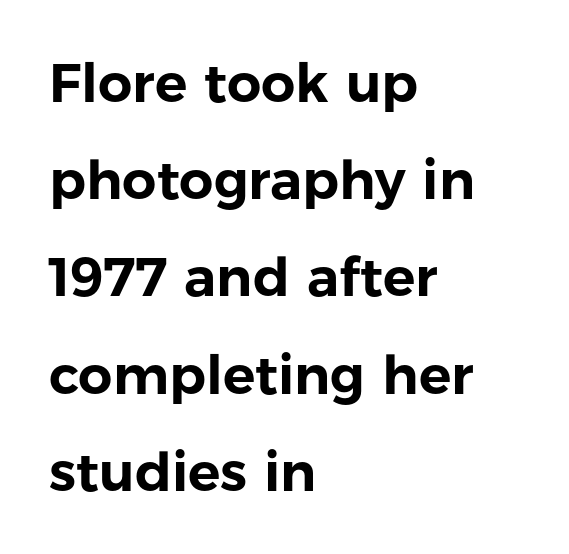
Teacher's note: observe the even left margin — that is flush-left alignment. Every stem runs plumb, perpendicular to the baseline. Each letter keeps its own natural width here, so spacing adapts to shape. Glance below the letters and you will spot only blank space.
